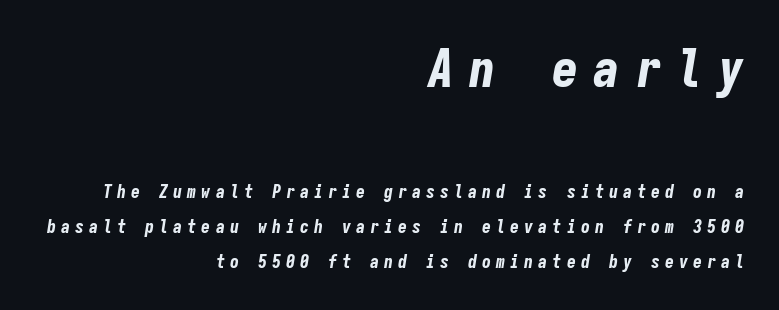
The image shows 53 px bold, condensed type, italic (leaning right), monospaced; set right-aligned, loose line spacing (1.94x), unusually wide letter spacing (+0.28 em), not underlined; the first (top) block is 2.94x larger; low stroke contrast and a medium x-height.
